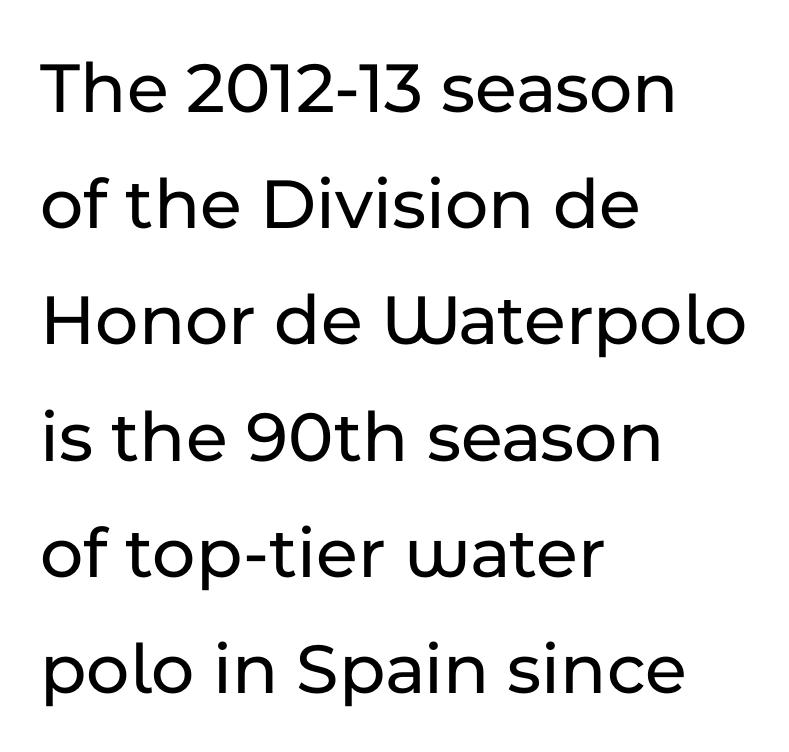
Q: Is the text italic (slanted)? A: No, it is upright.
Q: Is the typeface a serif or a sans-serif typeface? A: Sans-serif.
Q: Is the text underlined? A: No.
Q: How is the paragraph aligned? A: Left-aligned.
Q: Is the spacing between letters normal or unusually wide? A: Normal.
Q: Is the spacing between lines tight, normal or loose? A: Normal.
Q: Width (condensed, normal, or wide)? A: Normal.
Q: Stroke contrast? A: Low.
Q: x-height? A: Medium.
Q: Monospaced? A: No.
